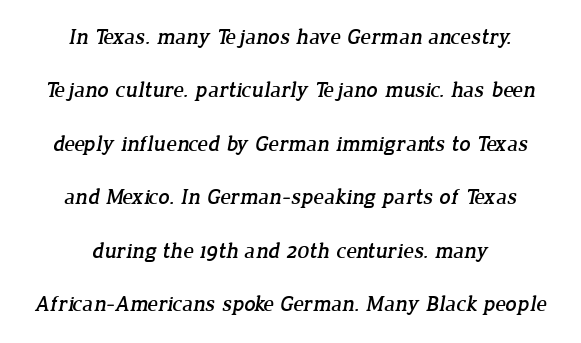
A centered setting, common on invitations and titles, is used for this passage. The area under the type is left untouched. Summary of vertical rhythm: relaxed, with wide interline spacing. Characters follow at the spacing the type designer built in.
